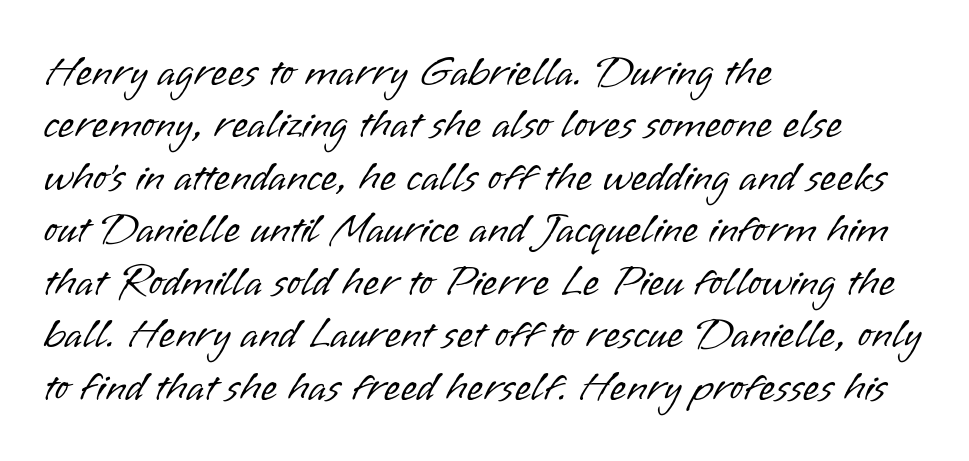
{"serif": "no", "bold": "no", "weight": "light", "width": "normal", "stroke_contrast": "low", "x_height": "small", "monospaced": "no", "underline": "no", "align": "left", "line_spacing": "normal", "line_spacing_ratio": 1.25, "letter_spacing": "normal", "letter_spacing_em": 0.0, "glyph_px": 42}
